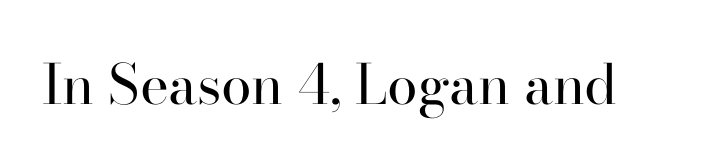
Q: Is the text bold? A: No.
Q: Is the text italic (slanted)? A: No, it is upright.
Q: Is the typeface a serif or a sans-serif typeface? A: Serif.
Q: Is the text underlined? A: No.
Q: Is the spacing between letters normal or unusually wide? A: Normal.
Q: Width (condensed, normal, or wide)? A: Normal.
Q: Stroke contrast? A: High.
Q: x-height? A: Small.
Q: Monospaced? A: No.
